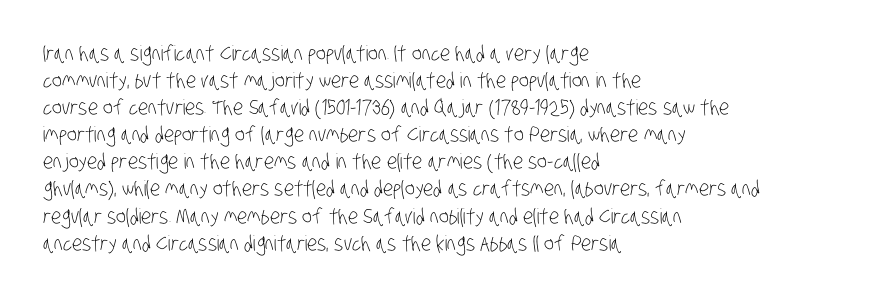
The image shows 21 px text type; set left-aligned, normal line spacing (1.29x), normal letter spacing, not underlined.
